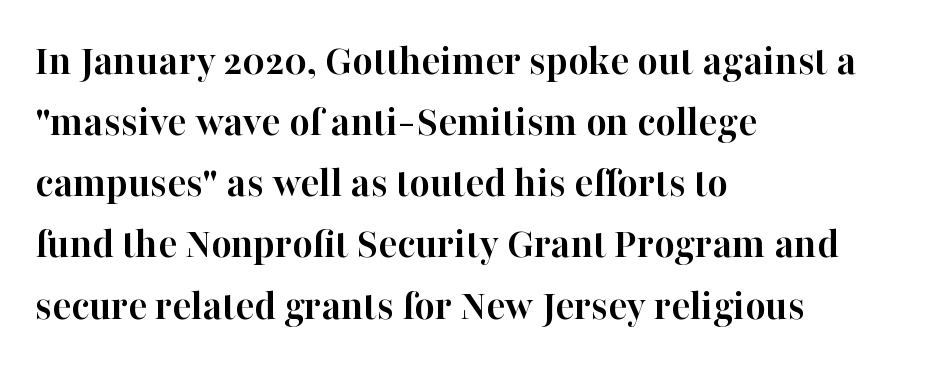
{"serif": "yes", "italic": "no", "bold": "yes", "weight": "semibold", "width": "normal", "stroke_contrast": "high", "x_height": "medium", "monospaced": "no", "underline": "no", "align": "left", "line_spacing": "normal", "line_spacing_ratio": 1.39, "letter_spacing": "normal", "letter_spacing_em": 0.0, "glyph_px": 44}
